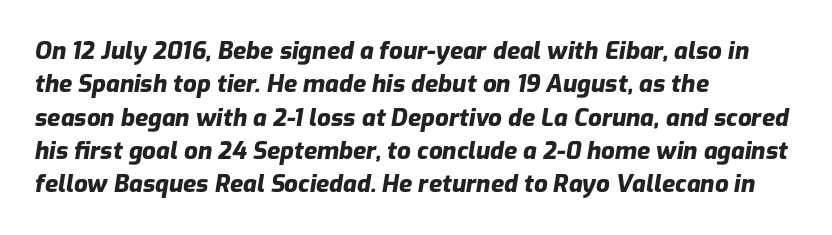
{"italic": "yes", "lean": "right", "slant_degrees": 9, "bold": "yes", "underline": "no", "align": "left", "line_spacing": "normal", "line_spacing_ratio": 1.39, "letter_spacing": "normal", "letter_spacing_em": 0.0, "glyph_px": 24}
